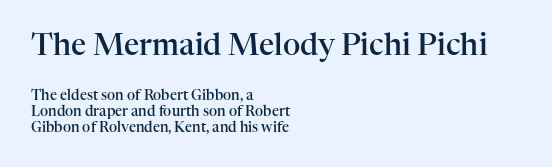
{"serif": "yes", "italic": "no", "bold": "semi", "weight": "semibold", "width": "normal", "stroke_contrast": "high", "x_height": "medium", "monospaced": "no", "underline": "no", "align": "left", "line_spacing": "tight", "line_spacing_ratio": 1.13, "letter_spacing": "normal", "letter_spacing_em": 0.0, "larger_block": "first", "size_ratio": 2.14, "glyph_px": 30}
